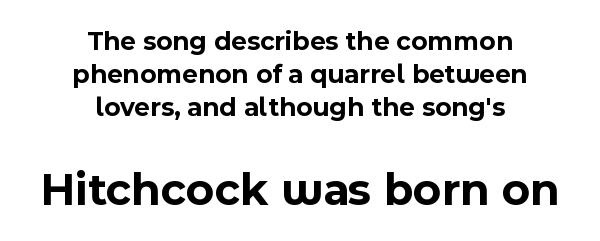
The image shows 47 px bold sans-serif type, upright; set centered, line spacing 1.22x, normal letter spacing, not underlined; the second (bottom) block is 1.74x larger; a medium x-height.
